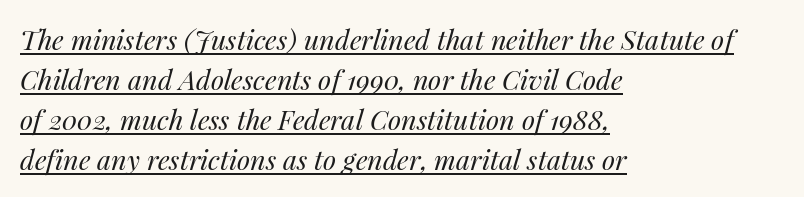
The specimen reads as italic at a glance. Between one letter and the next there's only the usual sliver of space. Is this a heavy cut? Hardly; it is regular or lighter. Evenly set lines give the paragraph a standard silhouette. Leftover space on each line is placed entirely after the last word. Every word sits above its own underline.
